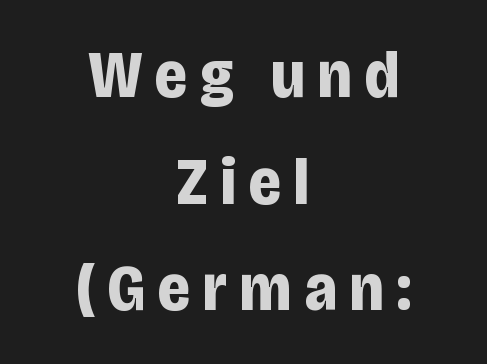
Q: Is the text bold? A: Yes.
Q: Is the text italic (slanted)? A: No, it is upright.
Q: Is the typeface a serif or a sans-serif typeface? A: Sans-serif.
Q: Is the text underlined? A: No.
Q: How is the paragraph aligned? A: Centered.
Q: Is the spacing between lines tight, normal or loose? A: Normal.
Q: Width (condensed, normal, or wide)? A: Condensed.
Q: Stroke contrast? A: Low.
Q: x-height? A: Large.
Q: Monospaced? A: No.
